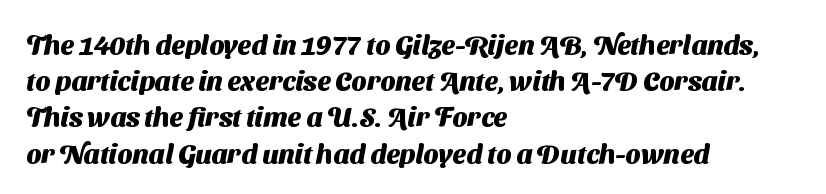
{"bold": "yes", "underline": "no", "align": "left", "line_spacing": "normal", "line_spacing_ratio": 1.34, "letter_spacing": "normal", "letter_spacing_em": 0.0, "glyph_px": 27}
